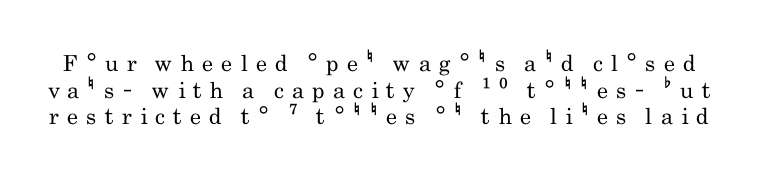
{"italic": "no", "bold": "no", "underline": "no", "line_spacing_ratio": 1.21, "letter_spacing": "wide", "letter_spacing_em": 0.37, "glyph_px": 22}
